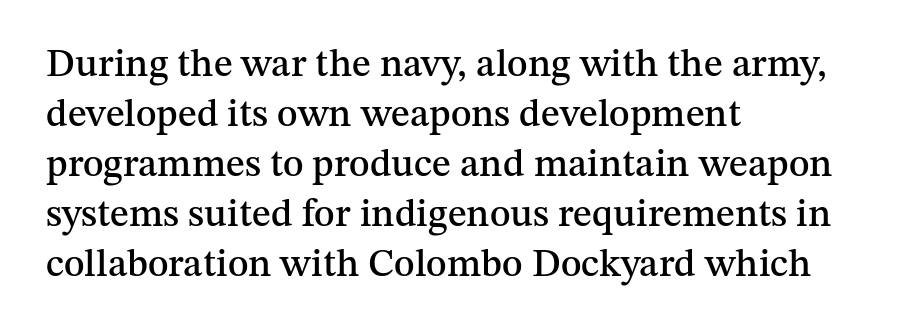
Q: Is the text italic (slanted)? A: No, it is upright.
Q: Is the typeface a serif or a sans-serif typeface? A: Serif.
Q: Is the text underlined? A: No.
Q: How is the paragraph aligned? A: Left-aligned.
Q: Is the spacing between letters normal or unusually wide? A: Normal.
Q: Is the spacing between lines tight, normal or loose? A: Normal.
Q: Width (condensed, normal, or wide)? A: Normal.
Q: Stroke contrast? A: Medium.
Q: x-height? A: Medium.
Q: Monospaced? A: No.
